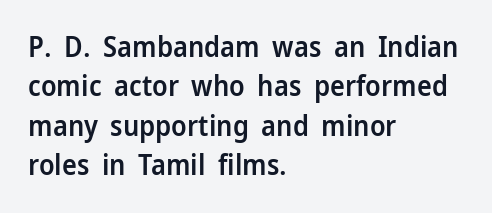
The image shows 28 px semibold sans-serif type, upright; set left-aligned, normal line spacing (1.41x), normal letter spacing, not underlined; low stroke contrast and a medium x-height.
